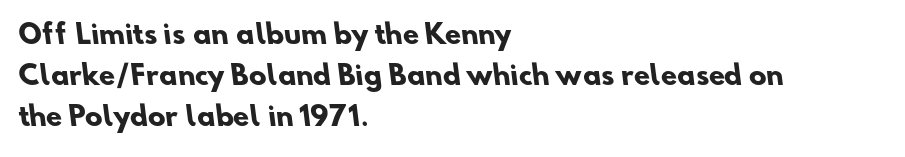
The image shows 26 px bold type; set left-aligned, normal line spacing (1.58x), normal letter spacing, not underlined.
